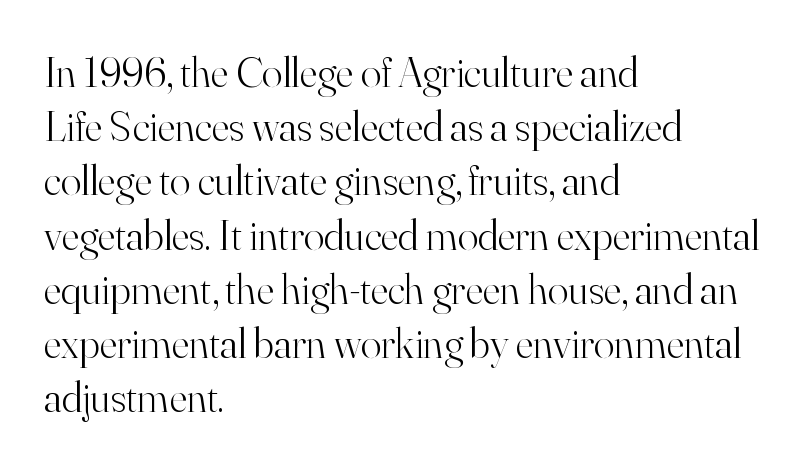
{"serif": "yes", "italic": "no", "bold": "no", "weight": "light", "width": "normal", "stroke_contrast": "high", "x_height": "small", "monospaced": "no", "underline": "no", "align": "left", "line_spacing": "normal", "line_spacing_ratio": 1.26, "letter_spacing": "normal", "letter_spacing_em": 0.0, "glyph_px": 43}
